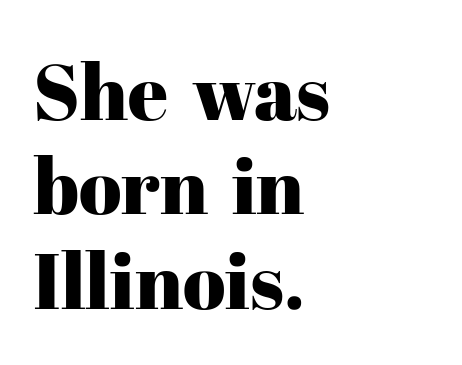
Nope, not italic — everything's standing straight. In terms of letterform style, serifs are clearly present. This sample has the flowing, uneven cadence of proportional lettering. A clean baseline with only descenders dipping below it. Left-aligned paragraph, ragged on the right. The letters sit at their default tracking, neither squeezed nor spread.
